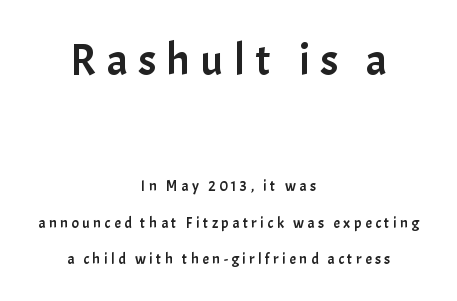
{"serif": "no", "italic": "no", "width": "normal", "stroke_contrast": "low", "x_height": "medium", "monospaced": "no", "underline": "no", "align": "center", "line_spacing": "loose", "line_spacing_ratio": 2.43, "letter_spacing": "wide", "letter_spacing_em": 0.23, "larger_block": "first", "size_ratio": 3.0, "glyph_px": 45}
